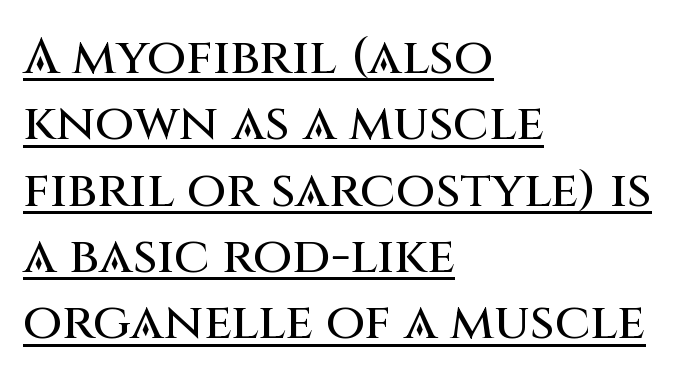
Ordinary non-slanted type is in use. The sample's only ornament is a line tracing under the words. A sans-serif font was chosen for this passage. Teacher's note: observe the even left margin — that is flush-left alignment.
